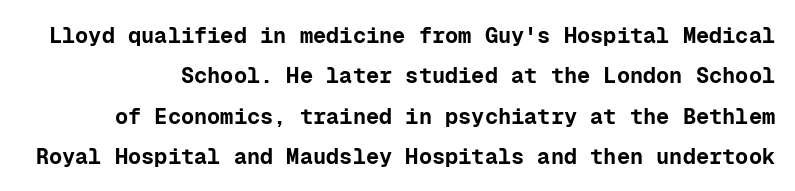
Q: Is the text bold? A: Yes.
Q: Is the text italic (slanted)? A: No, it is upright.
Q: Is the text underlined? A: No.
Q: Is the spacing between letters normal or unusually wide? A: Normal.
